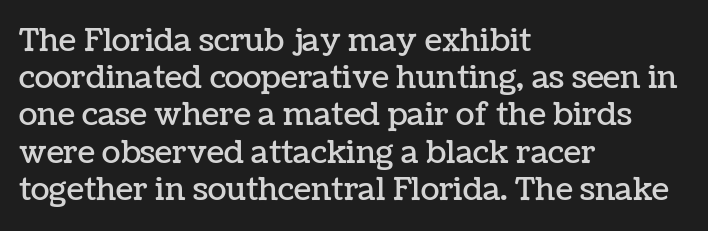
The letters advance in unequal steps, a hallmark of proportional type. The zone under the glyphs is completely vacant. Leftover space on each line is placed entirely after the last word. Default kerning and tracking; the words read as compact shapes.
